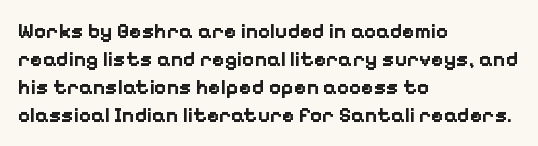
The image shows 21 px bold type, upright; set left-aligned, normal line spacing (1.33x), normal letter spacing, not underlined.
